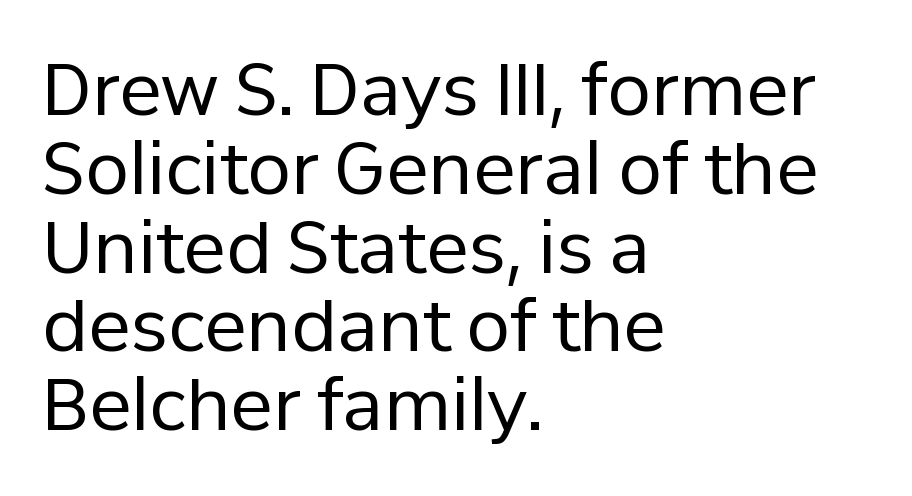
The image shows 71 px regular-weight sans-serif type, upright; set left-aligned, tight line spacing (1.11x), normal letter spacing, not underlined; low stroke contrast and a medium x-height.
